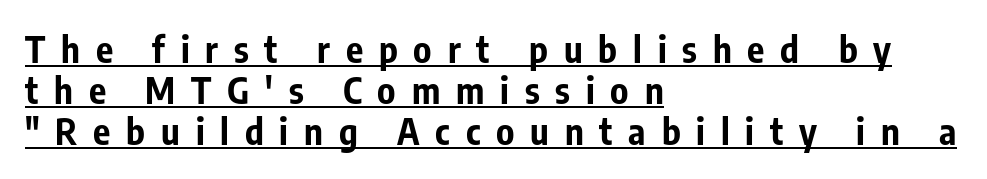
{"serif": "no", "italic": "no", "bold": "yes", "weight": "bold", "width": "condensed", "stroke_contrast": "low", "x_height": "medium", "monospaced": "no", "underline": "yes", "align": "left", "line_spacing": "tight", "line_spacing_ratio": 1.14, "letter_spacing": "wide", "letter_spacing_em": 0.44, "glyph_px": 36}
